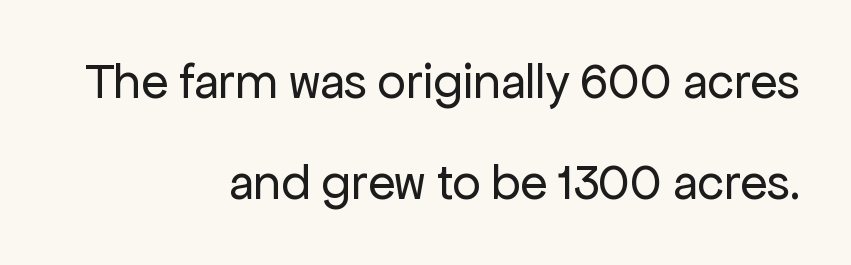
Q: Is the text bold? A: No.
Q: Is the text italic (slanted)? A: No, it is upright.
Q: Is the typeface a serif or a sans-serif typeface? A: Sans-serif.
Q: Is the text underlined? A: No.
Q: How is the paragraph aligned? A: Right-aligned.
Q: Is the spacing between letters normal or unusually wide? A: Normal.
Q: Is the spacing between lines tight, normal or loose? A: Loose.
Q: Width (condensed, normal, or wide)? A: Normal.
Q: Stroke contrast? A: Low.
Q: x-height? A: Medium.
Q: Monospaced? A: No.
